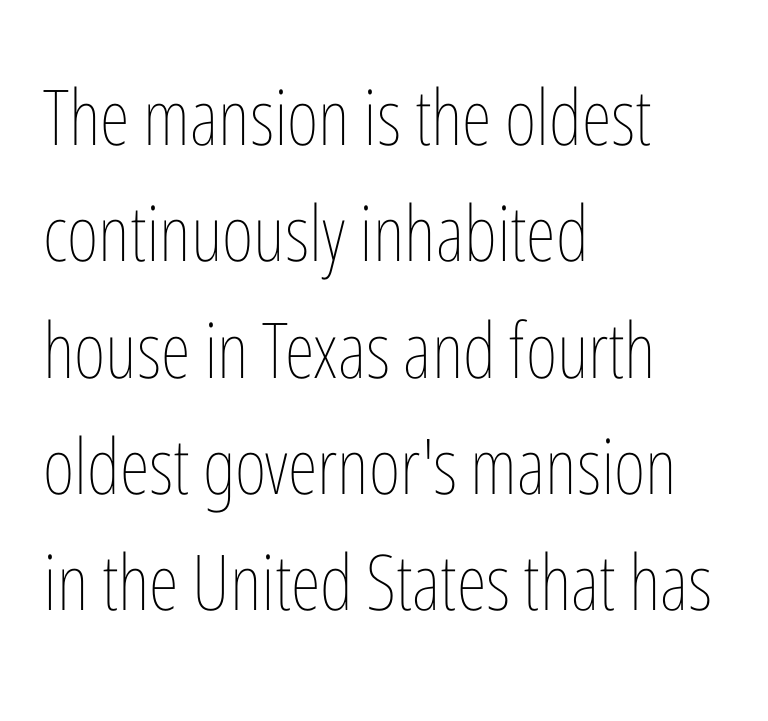
{"italic": "no", "bold": "no", "weight": "thin", "width": "condensed", "stroke_contrast": "low", "x_height": "medium", "monospaced": "no", "underline": "no", "align": "left", "line_spacing": "normal", "line_spacing_ratio": 1.51, "letter_spacing": "normal", "letter_spacing_em": 0.0, "glyph_px": 77}
